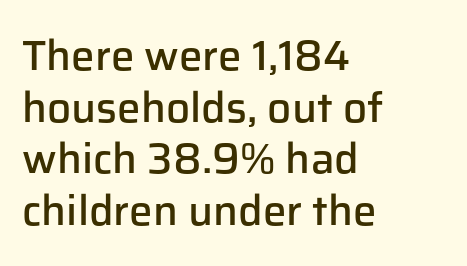
Q: Is the text bold? A: Semi-bold.
Q: Is the text italic (slanted)? A: No, it is upright.
Q: Is the typeface a serif or a sans-serif typeface? A: Sans-serif.
Q: Is the text underlined? A: No.
Q: How is the paragraph aligned? A: Left-aligned.
Q: Is the spacing between letters normal or unusually wide? A: Normal.
Q: Width (condensed, normal, or wide)? A: Normal.
Q: Stroke contrast? A: Low.
Q: x-height? A: Medium.
Q: Monospaced? A: No.
